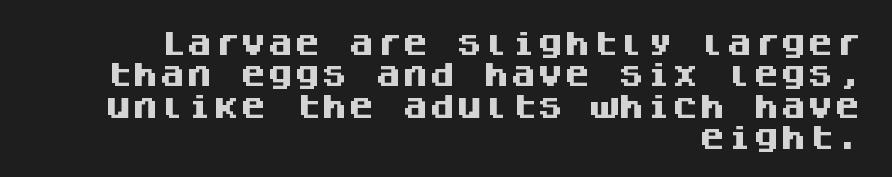
The image shows 27 px bold type, upright; set right-aligned, line spacing 1.16x, normal letter spacing, not underlined.
